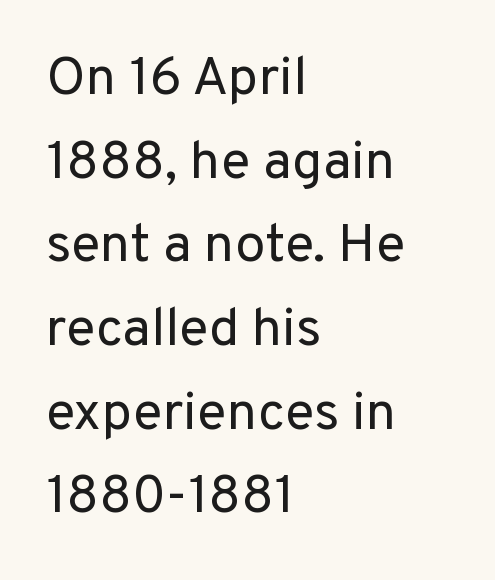
Q: Is the text bold? A: No.
Q: Is the text italic (slanted)? A: No, it is upright.
Q: Is the typeface a serif or a sans-serif typeface? A: Sans-serif.
Q: Is the text underlined? A: No.
Q: How is the paragraph aligned? A: Left-aligned.
Q: Is the spacing between letters normal or unusually wide? A: Normal.
Q: Is the spacing between lines tight, normal or loose? A: Normal.
Q: Width (condensed, normal, or wide)? A: Normal.
Q: Stroke contrast? A: Low.
Q: x-height? A: Medium.
Q: Monospaced? A: No.
